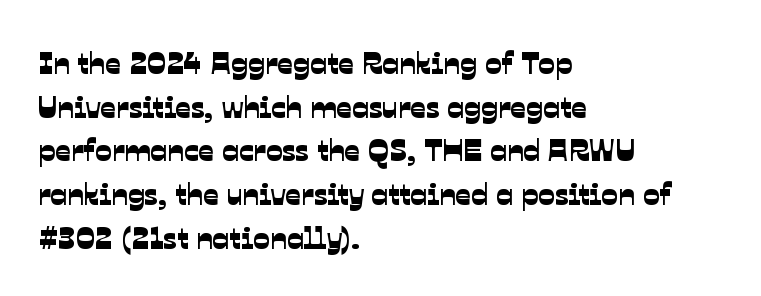
{"serif": "no", "width": "normal", "stroke_contrast": "low", "x_height": "medium", "monospaced": "no", "underline": "no", "align": "left", "line_spacing": "normal", "line_spacing_ratio": 1.41, "letter_spacing": "normal", "letter_spacing_em": 0.0, "glyph_px": 31}
